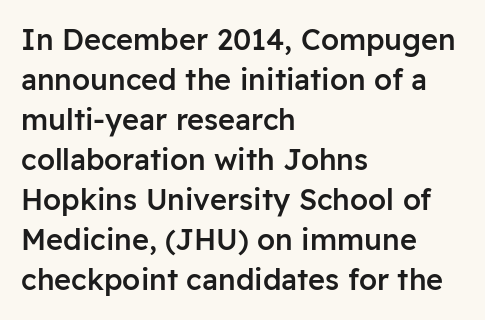
These lines carry some extra weight — a demibold, not a full bold. Successive baselines arrive at the customary interval. Character widths vary here, with narrow letters taking less room than wide ones. Plain, unruled lines of type.
